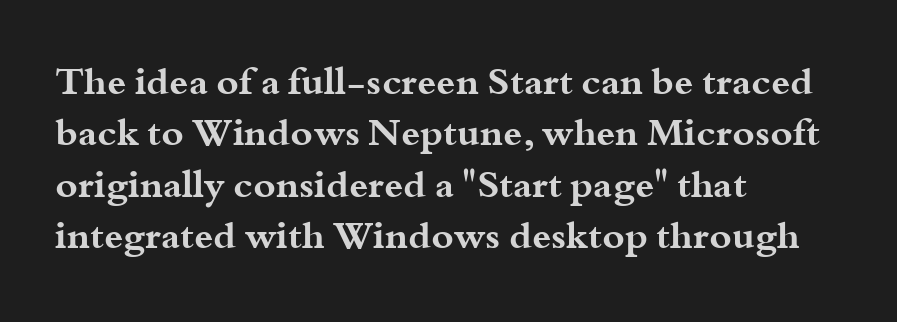
The image shows 38 px bold, wide serif type, upright; set left-aligned, normal line spacing (1.35x), normal letter spacing, not underlined; medium stroke contrast and a small x-height.
